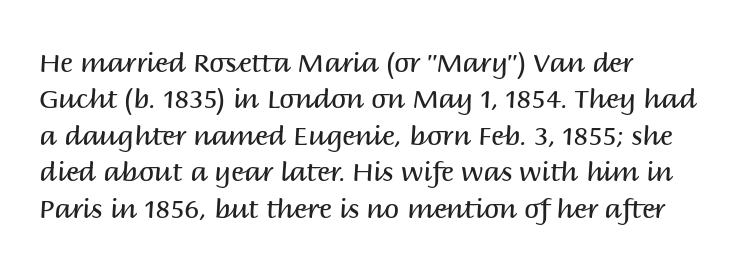
Q: Is the text bold? A: No.
Q: Is the text italic (slanted)? A: Yes.
Q: Is the text underlined? A: No.
Q: How is the paragraph aligned? A: Left-aligned.
Q: Is the spacing between letters normal or unusually wide? A: Normal.
Q: Is the spacing between lines tight, normal or loose? A: Normal.
